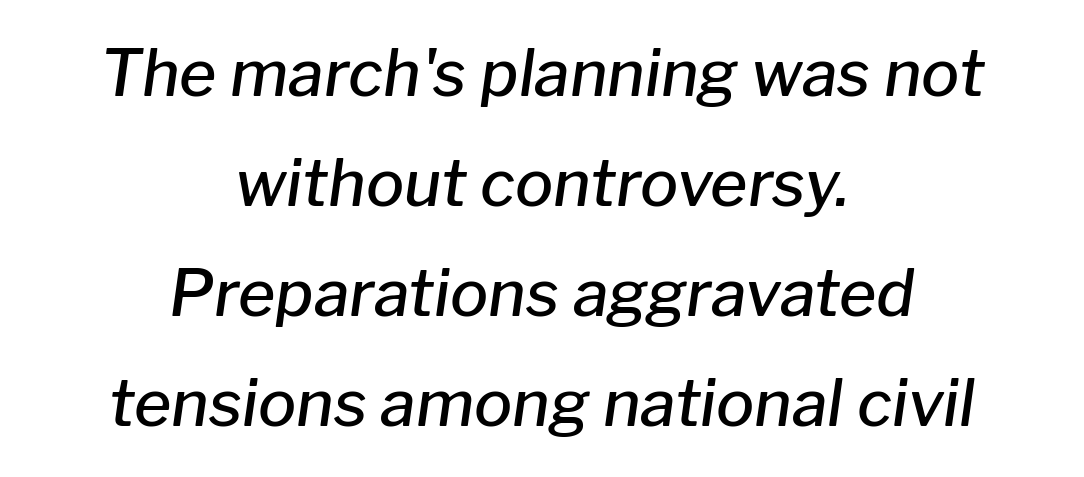
Q: Is the text bold? A: Semi-bold.
Q: Is the text italic (slanted)? A: Yes, it leans right by about 8 degrees.
Q: Is the text underlined? A: No.
Q: How is the paragraph aligned? A: Centered.
Q: Is the spacing between letters normal or unusually wide? A: Normal.
Q: Width (condensed, normal, or wide)? A: Normal.
Q: Stroke contrast? A: Low.
Q: x-height? A: Medium.
Q: Monospaced? A: No.
